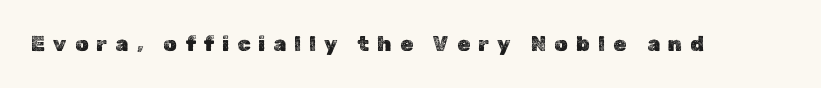
Q: Is the text italic (slanted)? A: No, it is upright.
Q: Is the text underlined? A: No.
Q: Is the spacing between letters normal or unusually wide? A: Unusually wide.
